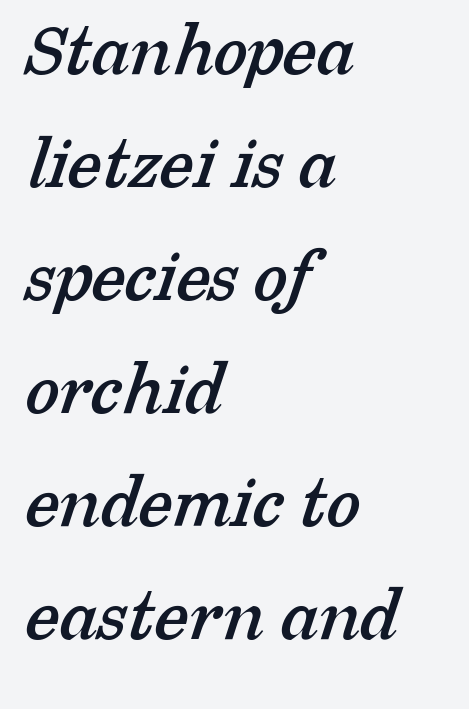
The passage shown is typed in a proportional face where columns would drift. All the whitespace from short lines collects on the right. The area under the type is left untouched. Check where the strokes stop: tiny serifs finish them off. Look at the tracking — it's just the regular setting, nothing added. The rows are spaced the way most documents space them.
